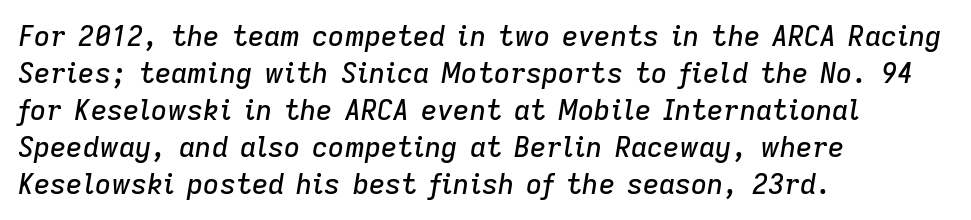
The image shows 28 px text type, italic (leaning right); set left-aligned, normal line spacing (1.32x), normal letter spacing, not underlined; low stroke contrast and a medium x-height.
